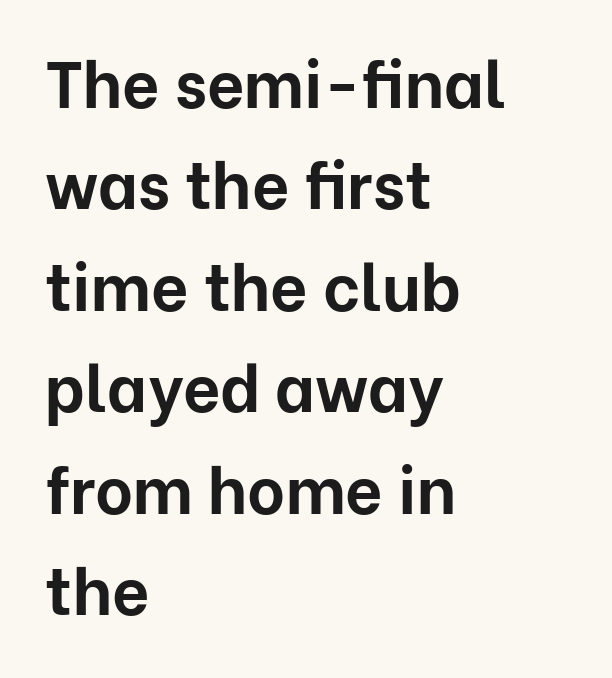
{"serif": "no", "italic": "no", "bold": "yes", "weight": "bold", "width": "normal", "stroke_contrast": "low", "x_height": "medium", "monospaced": "no", "underline": "no", "align": "left", "line_spacing": "normal", "line_spacing_ratio": 1.56, "letter_spacing": "normal", "letter_spacing_em": 0.0, "glyph_px": 65}
